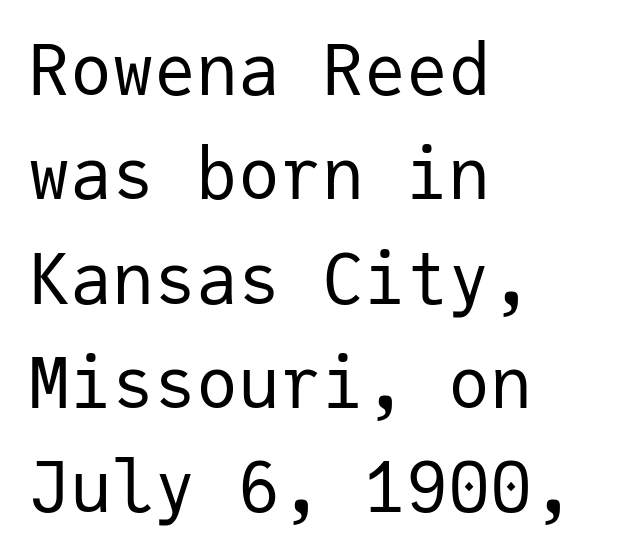
Q: Is the text bold? A: No.
Q: Is the text italic (slanted)? A: No, it is upright.
Q: Is the typeface a serif or a sans-serif typeface? A: Sans-serif.
Q: Is the text underlined? A: No.
Q: How is the paragraph aligned? A: Left-aligned.
Q: Is the spacing between letters normal or unusually wide? A: Normal.
Q: Is the spacing between lines tight, normal or loose? A: Normal.
Q: Width (condensed, normal, or wide)? A: Normal.
Q: Stroke contrast? A: Low.
Q: x-height? A: Medium.
Q: Monospaced? A: Yes.
